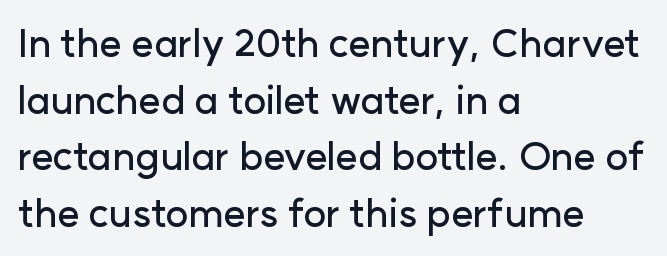
The image shows 39 px sans-serif type, upright; set left-aligned, normal line spacing (1.45x), normal letter spacing, not underlined; low stroke contrast and a medium x-height.
